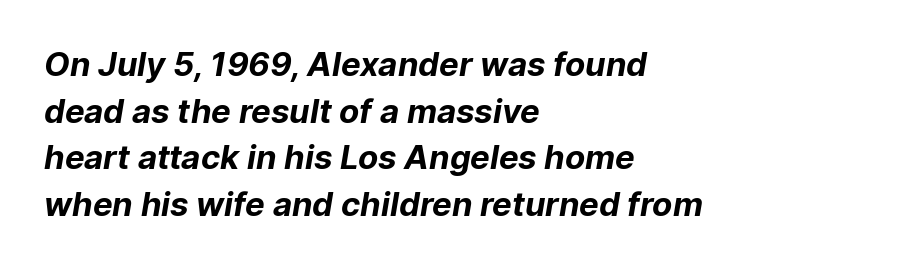
Each new line begins a customary step beneath the previous one. A full-strength bold gives these letters their thick strokes. The glyphs are unaccompanied by any horizontal stroke below them. Inter-character spacing is left at the font's built-in metrics. Check where the strokes stop: nothing finishes them off — pure sans.
